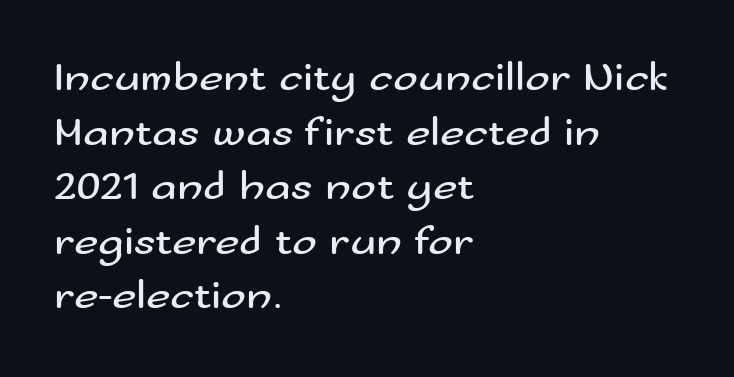
{"serif": "no", "italic": "no", "bold": "no", "weight": "regular", "width": "wide", "stroke_contrast": "medium", "x_height": "small", "monospaced": "no", "underline": "no", "align": "left", "line_spacing": "normal", "line_spacing_ratio": 1.3, "letter_spacing": "normal", "letter_spacing_em": 0.0, "glyph_px": 42}
